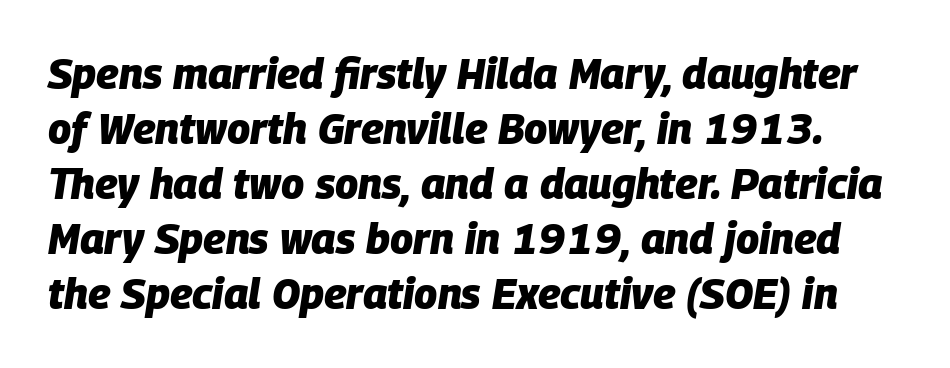
{"italic": "yes", "lean": "right", "slant_degrees": 9, "bold": "yes", "weight": "heavy", "width": "normal", "stroke_contrast": "low", "x_height": "large", "monospaced": "no", "underline": "no", "line_spacing": "normal", "line_spacing_ratio": 1.31, "letter_spacing": "normal", "letter_spacing_em": 0.0, "glyph_px": 42}
